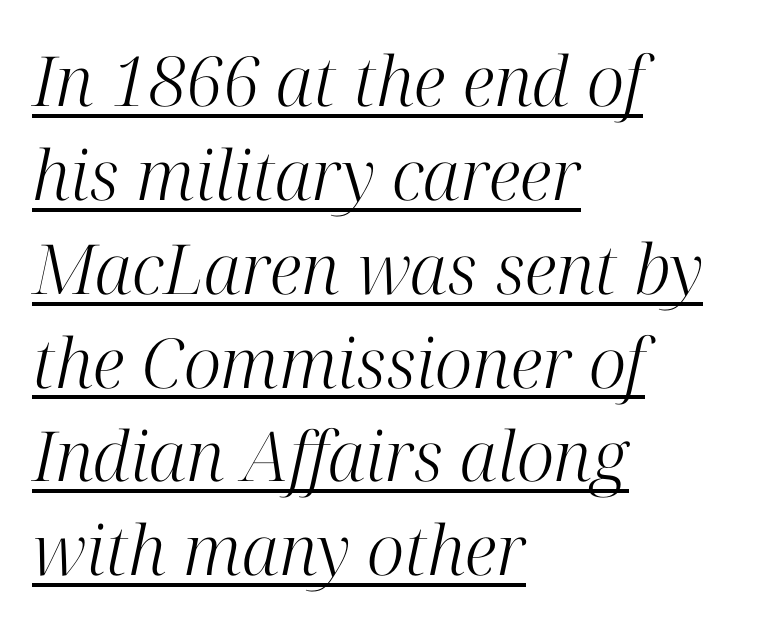
Q: Is the text bold? A: No.
Q: Is the text italic (slanted)? A: Yes, it leans right by about 12 degrees.
Q: Is the typeface a serif or a sans-serif typeface? A: Serif.
Q: Is the text underlined? A: Yes.
Q: How is the paragraph aligned? A: Left-aligned.
Q: Is the spacing between letters normal or unusually wide? A: Normal.
Q: Is the spacing between lines tight, normal or loose? A: Normal.
Q: Width (condensed, normal, or wide)? A: Normal.
Q: Stroke contrast? A: High.
Q: x-height? A: Medium.
Q: Monospaced? A: No.
